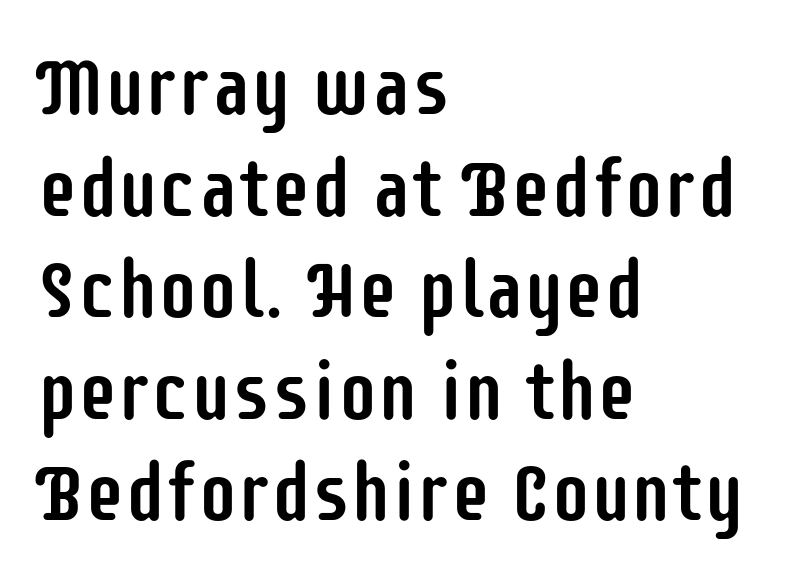
What's the leading like? Ordinary, nothing unusual. Posture: upright roman. Honestly, the letter spacing is just normal — you wouldn't notice it. This rendering features lettering with no underline. The rendering uses natural spacing where letterforms have individual widths.
